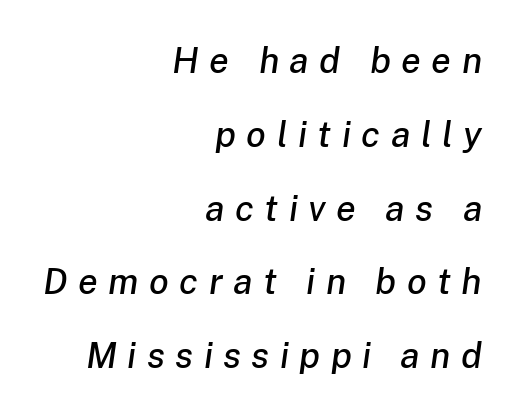
{"italic": "yes", "lean": "right", "slant_degrees": 8, "width": "normal", "stroke_contrast": "low", "x_height": "medium", "monospaced": "no", "underline": "no", "align": "right", "line_spacing": "loose", "line_spacing_ratio": 2.05, "letter_spacing": "wide", "letter_spacing_em": 0.29, "glyph_px": 36}
